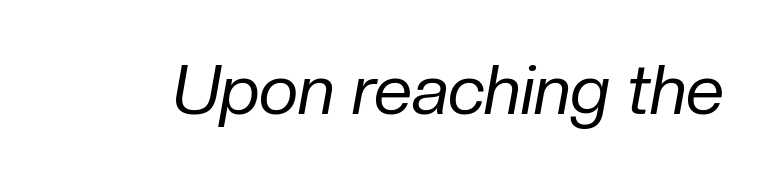
The image shows 69 px regular-weight type, italic (leaning right); set normal letter spacing, not underlined; low stroke contrast and a medium x-height.
